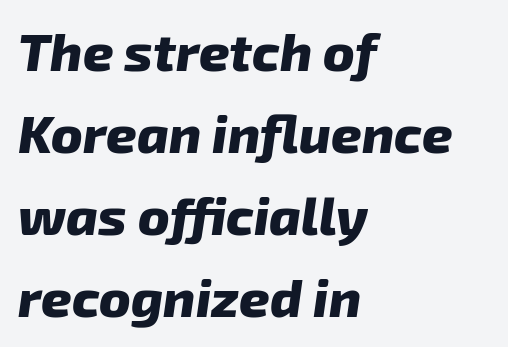
{"italic": "yes", "lean": "right", "slant_degrees": 8, "bold": "yes", "weight": "heavy", "width": "normal", "stroke_contrast": "low", "x_height": "medium", "monospaced": "no", "underline": "no", "align": "left", "line_spacing": "normal", "line_spacing_ratio": 1.55, "letter_spacing": "normal", "letter_spacing_em": 0.0, "glyph_px": 53}
